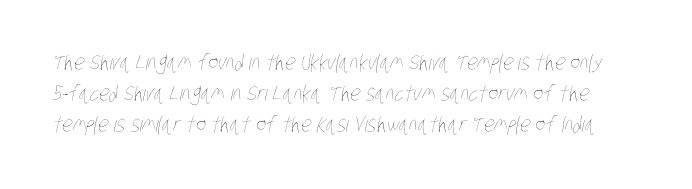
The image shows 21 px text type; set normal line spacing (1.48x), normal letter spacing, not underlined.
